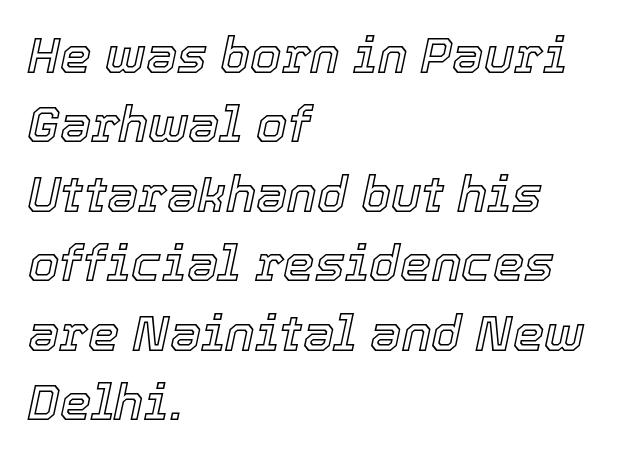
Q: Is the text italic (slanted)? A: Yes, it leans right by about 12 degrees.
Q: Is the text underlined? A: No.
Q: How is the paragraph aligned? A: Left-aligned.
Q: Is the spacing between letters normal or unusually wide? A: Normal.
Q: Is the spacing between lines tight, normal or loose? A: Normal.
Q: Width (condensed, normal, or wide)? A: Normal.
Q: x-height? A: Medium.
Q: Monospaced? A: No.
